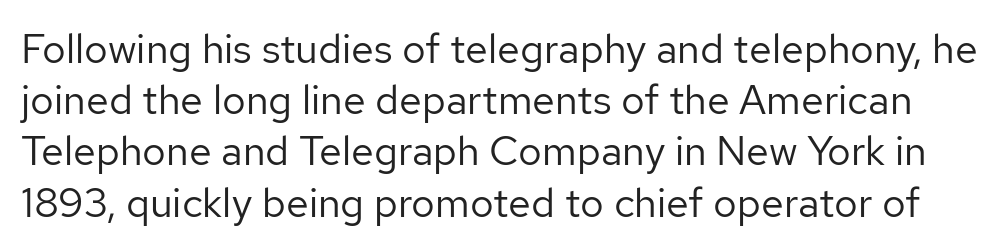
The image shows 41 px regular-weight sans-serif type, upright; set normal line spacing (1.25x), normal letter spacing, not underlined; low stroke contrast and a medium x-height.
